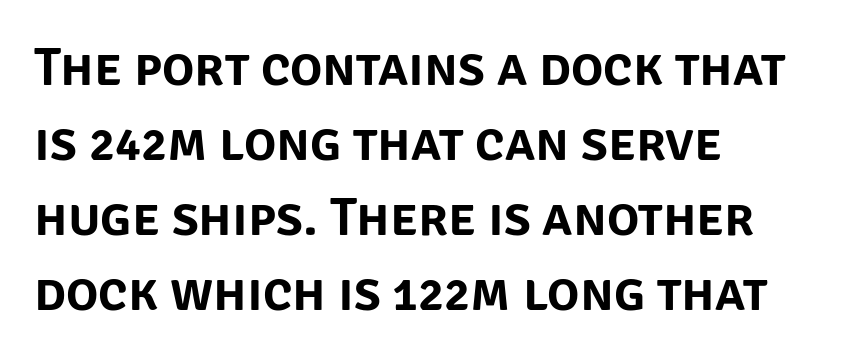
Q: Is the text italic (slanted)? A: No, it is upright.
Q: Is the typeface a serif or a sans-serif typeface? A: Sans-serif.
Q: Is the text underlined? A: No.
Q: How is the paragraph aligned? A: Left-aligned.
Q: Is the spacing between letters normal or unusually wide? A: Normal.
Q: Is the spacing between lines tight, normal or loose? A: Normal.
Q: Width (condensed, normal, or wide)? A: Normal.
Q: Stroke contrast? A: Low.
Q: x-height? A: Large.
Q: Monospaced? A: No.
